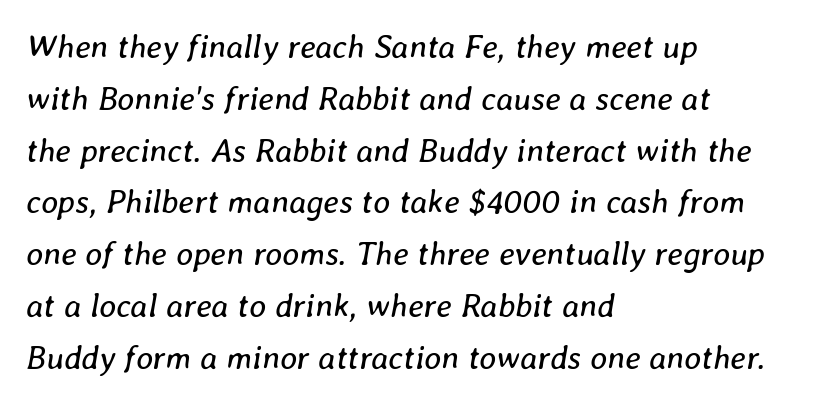
Q: Is the text bold? A: No.
Q: Is the text italic (slanted)? A: Yes, it leans right by about 8 degrees.
Q: Is the text underlined? A: No.
Q: How is the paragraph aligned? A: Left-aligned.
Q: Is the spacing between letters normal or unusually wide? A: Normal.
Q: Is the spacing between lines tight, normal or loose? A: Normal.
Q: Width (condensed, normal, or wide)? A: Normal.
Q: Stroke contrast? A: Low.
Q: x-height? A: Medium.
Q: Monospaced? A: No.
